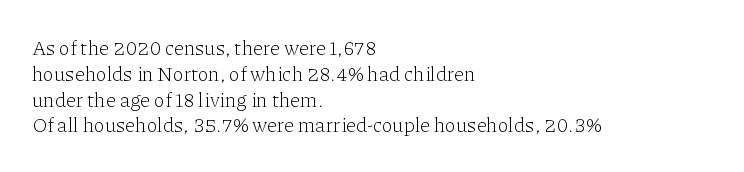
Q: Is the text bold? A: No.
Q: Is the text italic (slanted)? A: No, it is upright.
Q: Is the text underlined? A: No.
Q: How is the paragraph aligned? A: Left-aligned.
Q: Is the spacing between letters normal or unusually wide? A: Normal.
Q: Is the spacing between lines tight, normal or loose? A: Normal.
